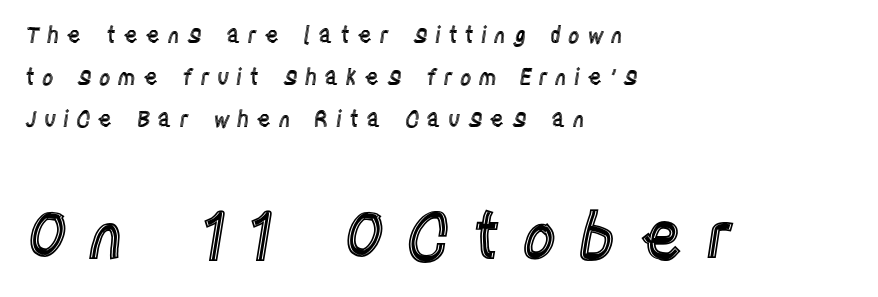
The image shows 67 px condensed type; set left-aligned, loose line spacing (1.92x), unusually wide letter spacing (+0.32 em), not underlined; the second (bottom) block is 3.05x larger; a large x-height.
